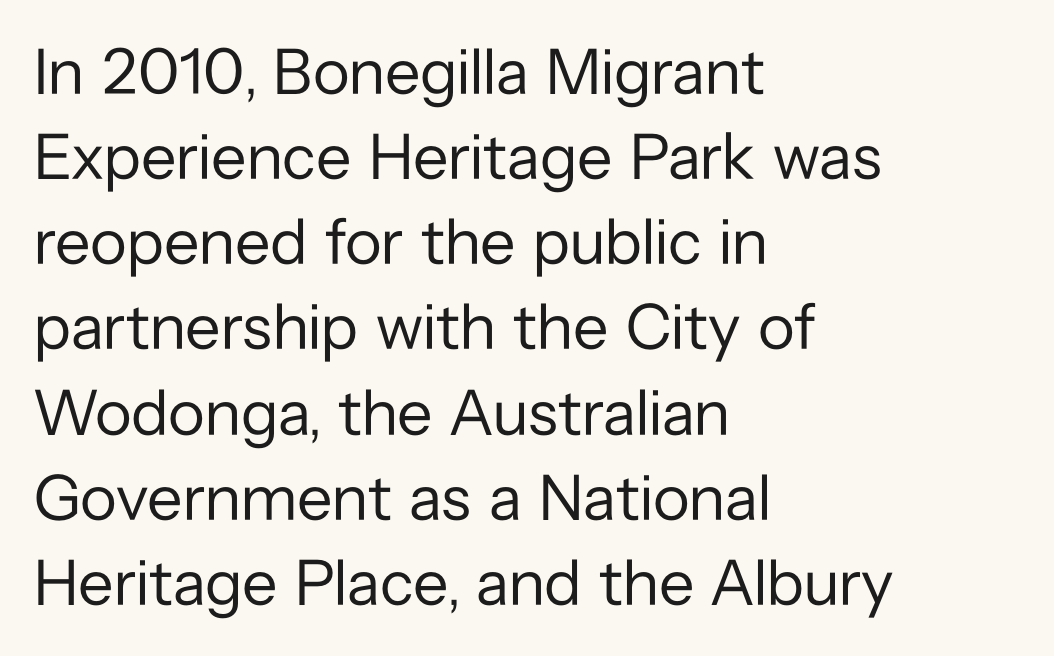
This is roman type, the default non-slanted kind. Just letters on the line, the space beneath them empty. Note: no serifs on the glyphs. Rows of type keep a routine distance in the vertical direction.
